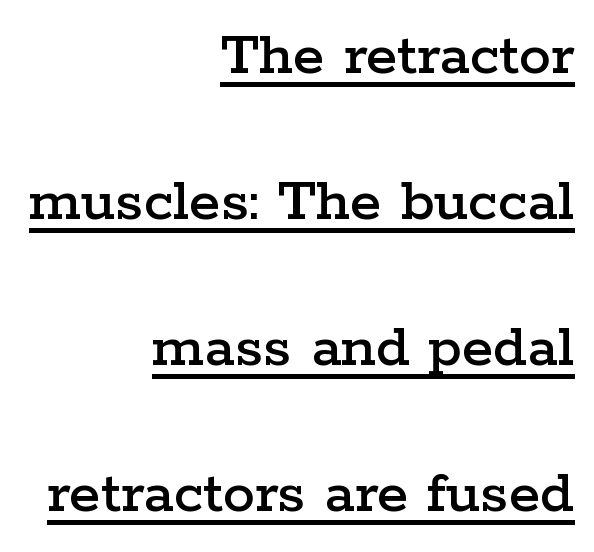
Notice how the stems are strictly vertical — no italics here. The rendering anchors every line to the right-hand side. Compared with typical paragraphs, the rows here are farther apart. The line texture is even and compact thanks to regular tracking.
